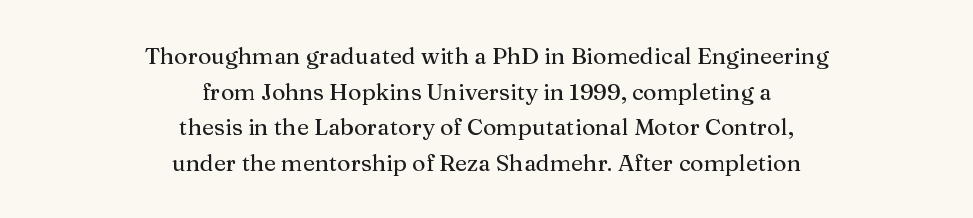
Leading matches the norm, producing a regular column. Style check: upright. Lines of text with bare space underneath. A student would call this center alignment; a typographer would say set centered. Nobody touched the tracking dial on this one.
